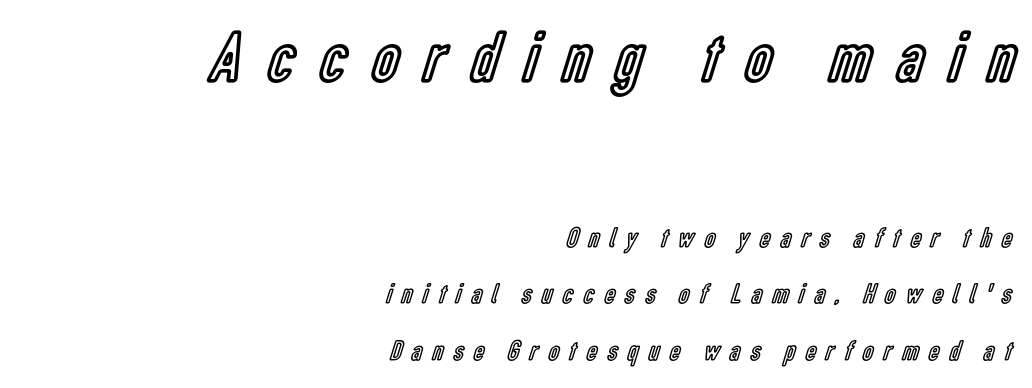
You could not count columns in this text — the font is proportionally spaced. Compared with typical paragraphs, the rows here are farther apart. The letters in the upper block stand taller than those in the block below. The space directly below the letters is spotless.
